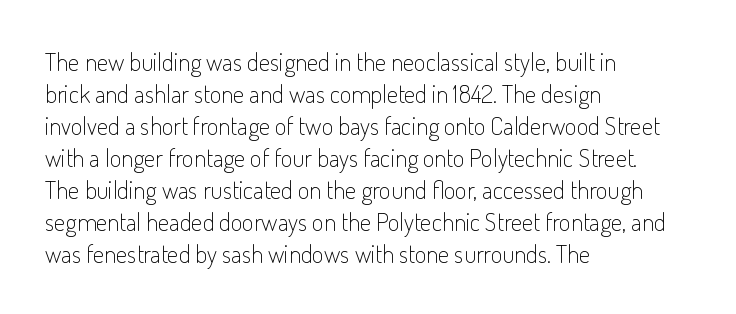
Q: Is the text bold? A: No.
Q: Is the text italic (slanted)? A: No, it is upright.
Q: Is the text underlined? A: No.
Q: How is the paragraph aligned? A: Left-aligned.
Q: Is the spacing between letters normal or unusually wide? A: Normal.
Q: Is the spacing between lines tight, normal or loose? A: Normal.
